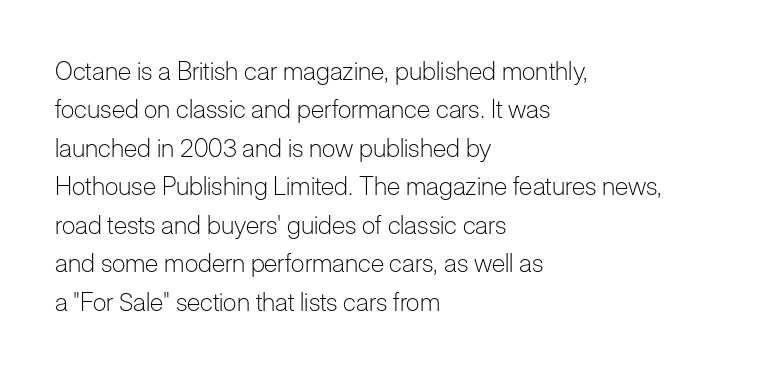
Q: Is the text bold? A: No.
Q: Is the text italic (slanted)? A: No, it is upright.
Q: Is the text underlined? A: No.
Q: How is the paragraph aligned? A: Left-aligned.
Q: Is the spacing between letters normal or unusually wide? A: Normal.
Q: Is the spacing between lines tight, normal or loose? A: Normal.
